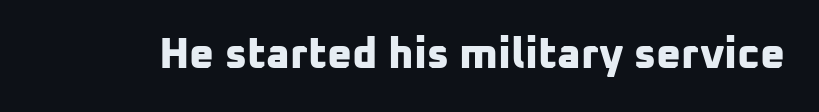
{"serif": "no", "bold": "yes", "weight": "bold", "width": "normal", "stroke_contrast": "low", "x_height": "medium", "monospaced": "no", "underline": "no", "letter_spacing": "normal", "letter_spacing_em": 0.0, "glyph_px": 43}
